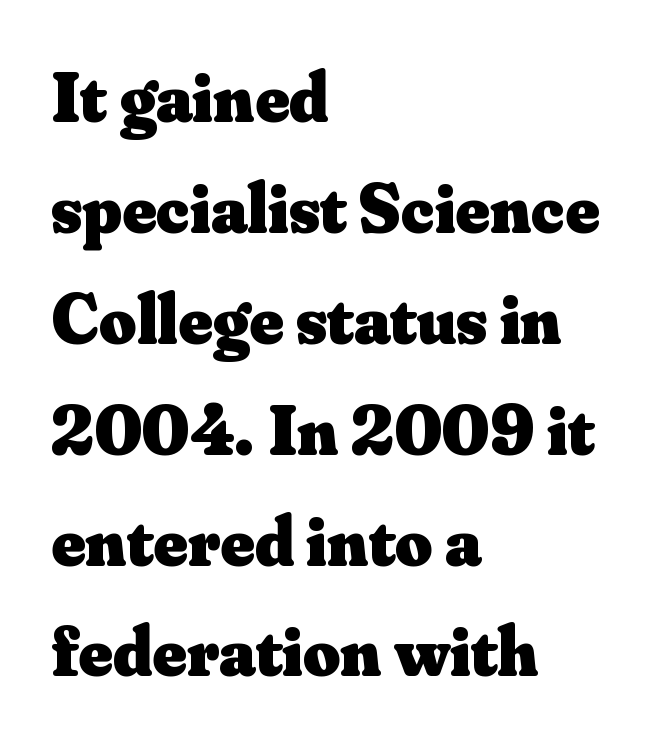
{"serif": "yes", "italic": "no", "bold": "yes", "weight": "heavy", "width": "normal", "stroke_contrast": "medium", "x_height": "small", "monospaced": "no", "underline": "no", "align": "left", "line_spacing": "normal", "line_spacing_ratio": 1.54, "letter_spacing": "normal", "letter_spacing_em": 0.0, "glyph_px": 72}
